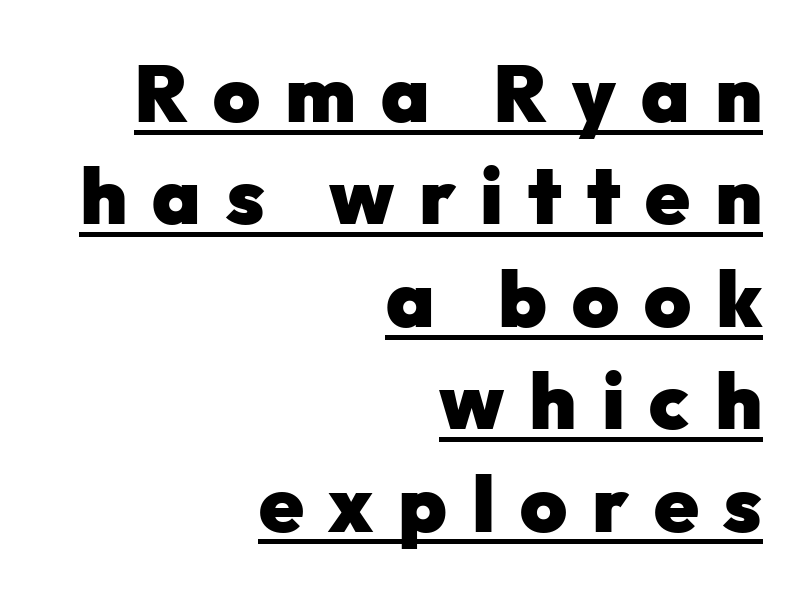
A typesetter would mark this as roman, not italic. In terms of letterform style, serifs are entirely absent. Leftover space on each line is placed entirely before the opening word. This sample carries an underscore along the baseline area. The space between consecutive lines is moderate.
